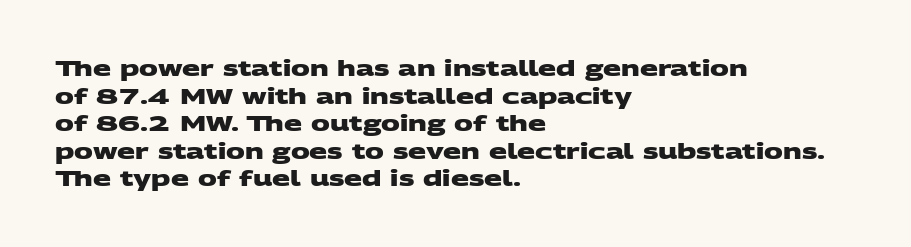
Notice how the passage keeps a crisp vertical edge on the left only. The space between consecutive lines is moderate. Pretty heavy lettering here — definitely bold. Spacing between characters is what you'd get straight out of the box. Beneath every word, the page is bare.
